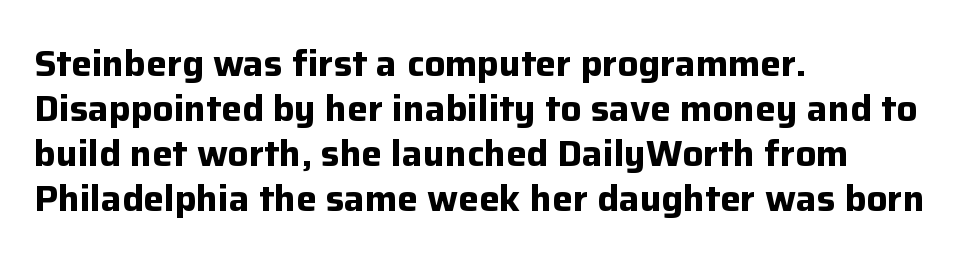
The image shows 37 px bold sans-serif type, upright; set left-aligned, line spacing 1.22x, normal letter spacing, not underlined; low stroke contrast and a medium x-height.
